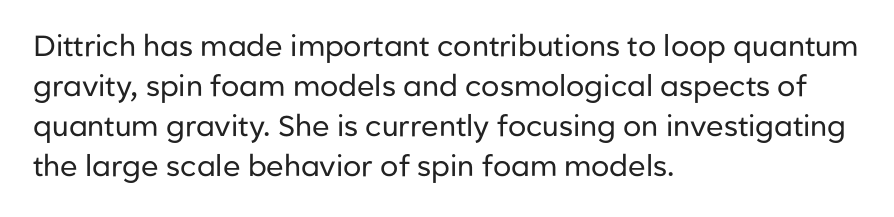
The image shows 29 px regular-weight sans-serif type, upright; set left-aligned, normal line spacing (1.38x), normal letter spacing, not underlined; low stroke contrast and a medium x-height.
